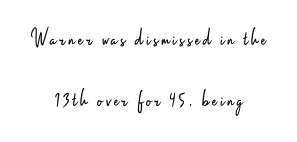
{"bold": "no", "underline": "no", "align": "center", "line_spacing": "loose", "line_spacing_ratio": 2.44, "glyph_px": 25}
